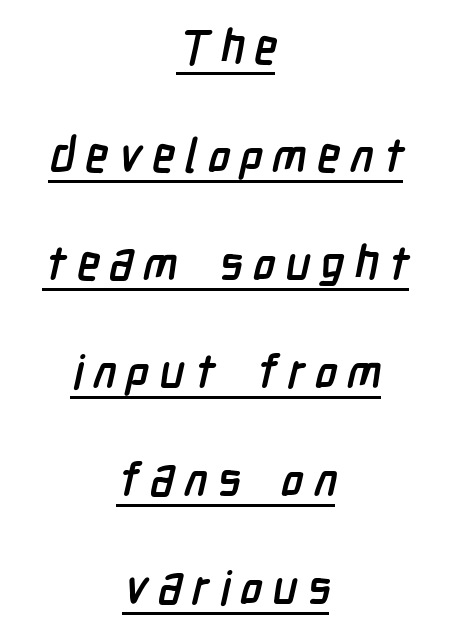
Rows of type keep a wide berth in the vertical direction. The font is running at its bold setting. Note: no serifs on the glyphs. Substantial extra tracking has been applied to these lines. Proportional: the letters do not fall into vertical columns. Compared with undecorated copy, this sample adds a rule below the words.
